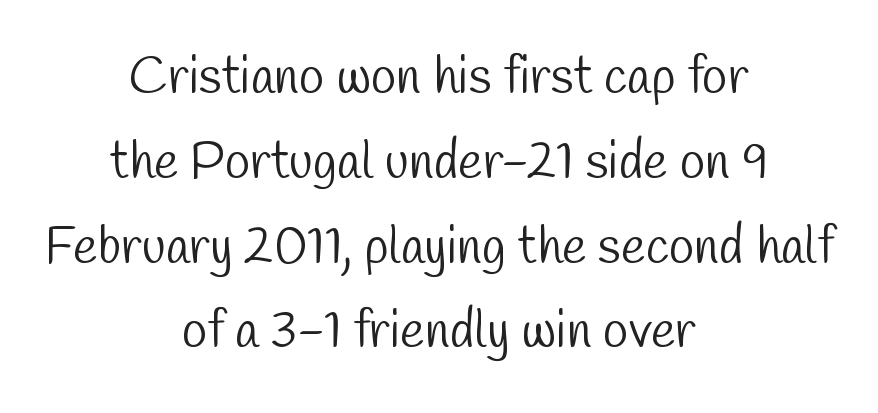
Q: Is the text bold? A: No.
Q: Is the typeface a serif or a sans-serif typeface? A: Sans-serif.
Q: Is the text underlined? A: No.
Q: How is the paragraph aligned? A: Centered.
Q: Is the spacing between letters normal or unusually wide? A: Normal.
Q: Is the spacing between lines tight, normal or loose? A: Normal.
Q: Width (condensed, normal, or wide)? A: Condensed.
Q: Stroke contrast? A: Low.
Q: x-height? A: Medium.
Q: Monospaced? A: No.
